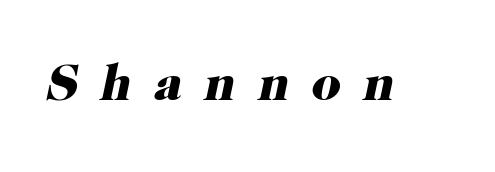
These lines have a slow, spaced-out rhythm from letter to letter. The axis of the letterforms is tilted away from vertical. Look at the stroke-to-counter ratio: heavy, a bold. Think of a printed novel: that variable character pitch is what you see here.
